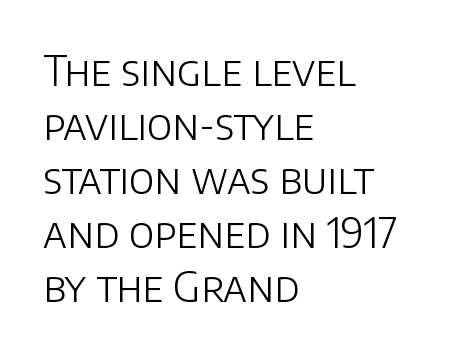
{"serif": "no", "italic": "no", "bold": "no", "weight": "light", "width": "normal", "stroke_contrast": "low", "x_height": "large", "monospaced": "no", "underline": "no", "align": "left", "line_spacing": "normal", "line_spacing_ratio": 1.32, "letter_spacing": "normal", "letter_spacing_em": 0.0, "glyph_px": 41}
